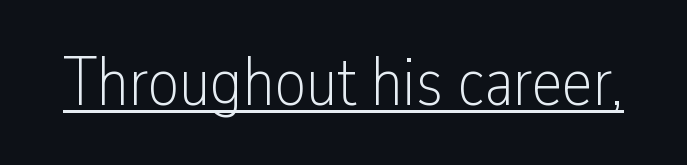
Q: Is the text bold? A: No.
Q: Is the text italic (slanted)? A: No, it is upright.
Q: Is the typeface a serif or a sans-serif typeface? A: Sans-serif.
Q: Is the text underlined? A: Yes.
Q: Is the spacing between letters normal or unusually wide? A: Normal.
Q: Width (condensed, normal, or wide)? A: Condensed.
Q: Stroke contrast? A: Low.
Q: x-height? A: Medium.
Q: Monospaced? A: No.
